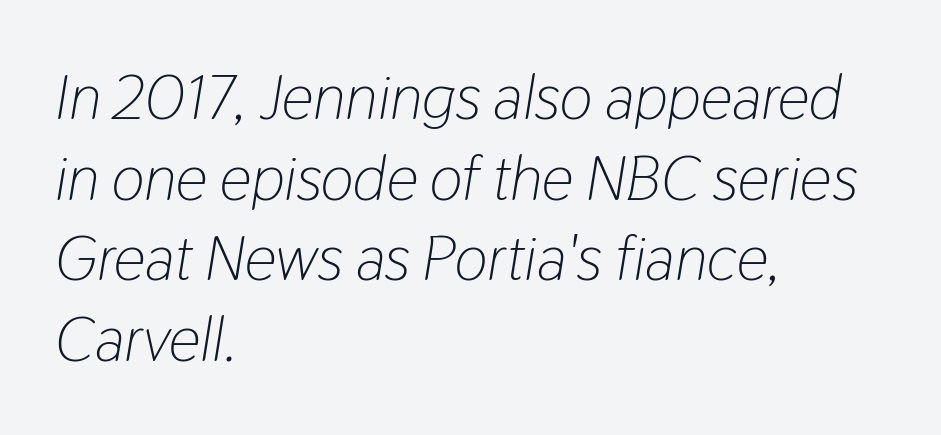
{"italic": "yes", "lean": "right", "slant_degrees": 9, "bold": "no", "weight": "light", "width": "condensed", "stroke_contrast": "low", "x_height": "medium", "monospaced": "no", "underline": "no", "align": "left", "line_spacing": "normal", "line_spacing_ratio": 1.28, "letter_spacing": "normal", "letter_spacing_em": 0.0, "glyph_px": 63}
